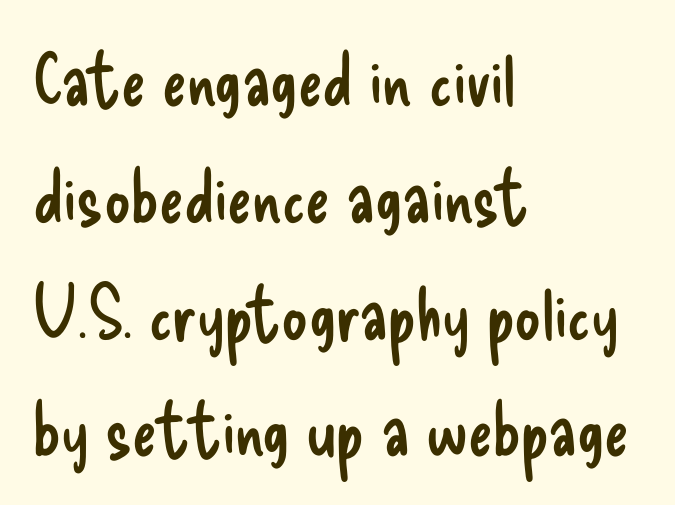
Q: Is the text bold? A: No.
Q: Is the text italic (slanted)? A: No, it is upright.
Q: Is the typeface a serif or a sans-serif typeface? A: Sans-serif.
Q: Is the text underlined? A: No.
Q: How is the paragraph aligned? A: Left-aligned.
Q: Is the spacing between letters normal or unusually wide? A: Normal.
Q: Is the spacing between lines tight, normal or loose? A: Normal.
Q: Width (condensed, normal, or wide)? A: Condensed.
Q: Stroke contrast? A: Low.
Q: x-height? A: Small.
Q: Monospaced? A: No.
